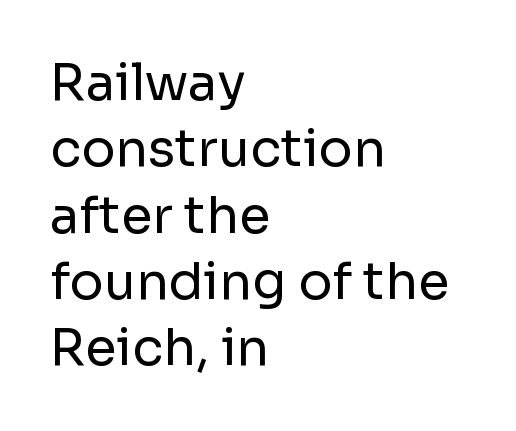
Baseline-to-baseline distance is the conventional proportion of letter height. Descenders are the only things crossing below the line. The font family rendered here belongs to the sans-serif group. The font is comparable to plain body text, perhaps lighter. Posture: upright roman. Horizontally, the lines are justified to the leading edge only.
